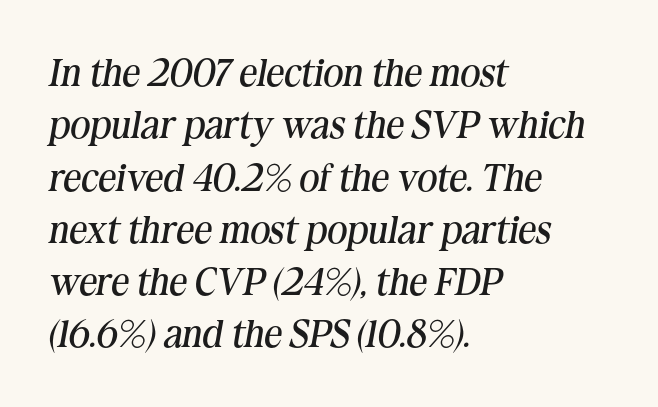
Q: Is the text bold? A: No.
Q: Is the text italic (slanted)? A: Yes, it leans right by about 10 degrees.
Q: Is the typeface a serif or a sans-serif typeface? A: Serif.
Q: Is the text underlined? A: No.
Q: How is the paragraph aligned? A: Left-aligned.
Q: Is the spacing between letters normal or unusually wide? A: Normal.
Q: Is the spacing between lines tight, normal or loose? A: Normal.
Q: Width (condensed, normal, or wide)? A: Normal.
Q: Stroke contrast? A: Medium.
Q: x-height? A: Medium.
Q: Monospaced? A: No.
